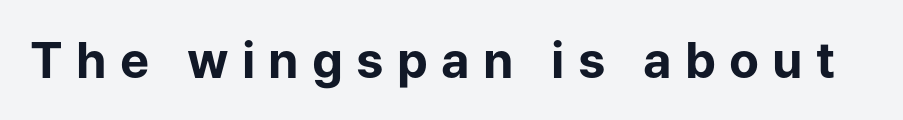
The image shows 49 px bold sans-serif type, upright; set unusually wide letter spacing (+0.27 em), not underlined; low stroke contrast and a medium x-height.
